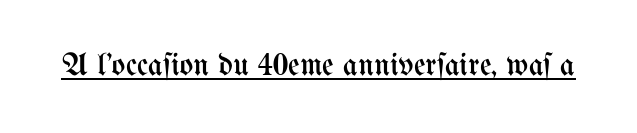
The image shows 32 px regular-weight, condensed type, upright; set normal letter spacing, underlined; medium stroke contrast and a medium x-height.
